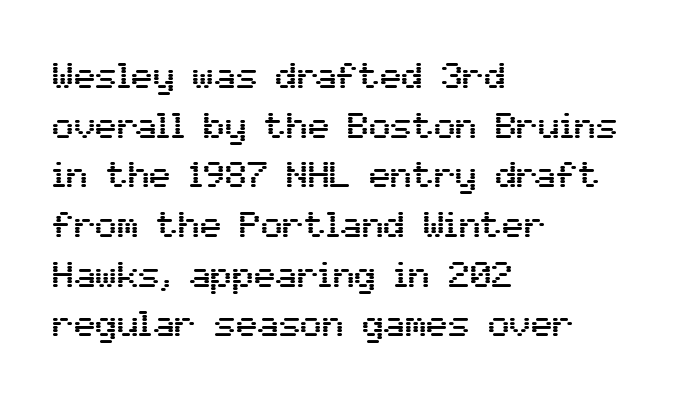
In terms of posture, this sample is upright. Spacing between characters is what you'd get straight out of the box. The line-height multiplier appears to be the usual default. Alignment: flush left.
